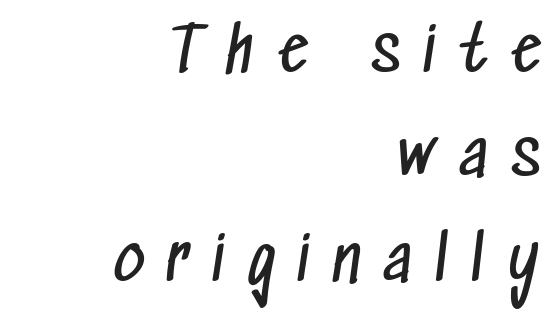
{"serif": "no", "bold": "no", "weight": "regular", "width": "condensed", "stroke_contrast": "low", "x_height": "medium", "monospaced": "no", "underline": "no", "align": "right", "line_spacing_ratio": 1.74, "letter_spacing": "wide", "letter_spacing_em": 0.39, "glyph_px": 60}
